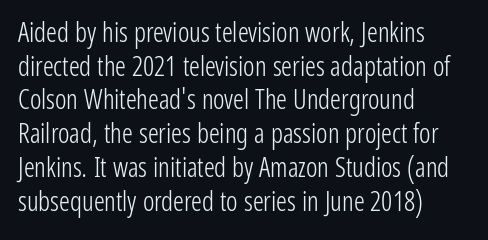
The image shows 27 px text type, upright; set left-aligned, normal line spacing (1.25x), normal letter spacing, not underlined.
